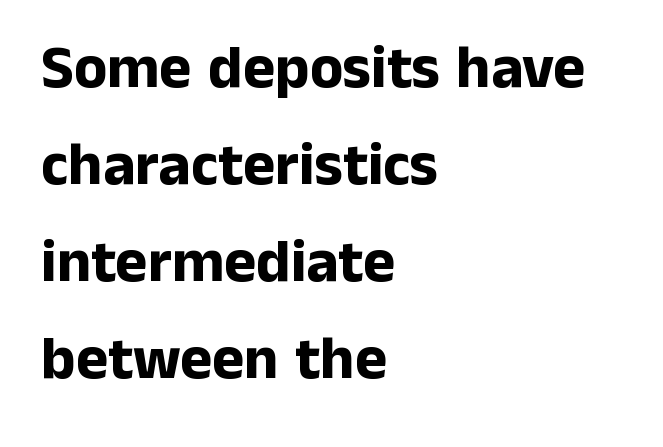
Q: Is the text bold? A: Yes.
Q: Is the text italic (slanted)? A: No, it is upright.
Q: Is the typeface a serif or a sans-serif typeface? A: Sans-serif.
Q: Is the text underlined? A: No.
Q: How is the paragraph aligned? A: Left-aligned.
Q: Is the spacing between letters normal or unusually wide? A: Normal.
Q: Is the spacing between lines tight, normal or loose? A: Normal.
Q: Width (condensed, normal, or wide)? A: Normal.
Q: Stroke contrast? A: Low.
Q: x-height? A: Medium.
Q: Monospaced? A: No.
